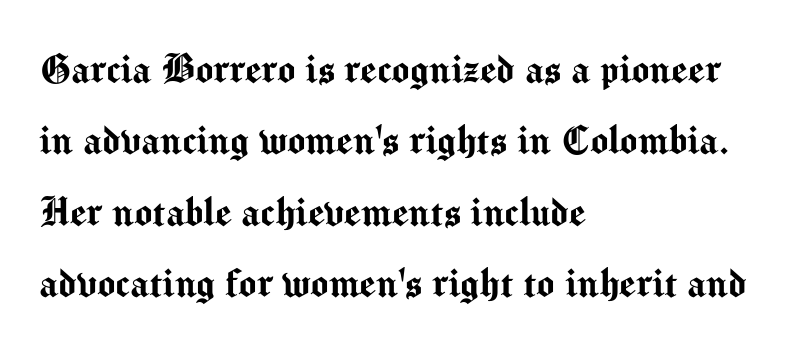
Q: Is the text italic (slanted)? A: No, it is upright.
Q: Is the typeface a serif or a sans-serif typeface? A: Sans-serif.
Q: Is the text underlined? A: No.
Q: How is the paragraph aligned? A: Left-aligned.
Q: Is the spacing between letters normal or unusually wide? A: Normal.
Q: Is the spacing between lines tight, normal or loose? A: Normal.
Q: Width (condensed, normal, or wide)? A: Normal.
Q: Stroke contrast? A: Medium.
Q: x-height? A: Medium.
Q: Monospaced? A: No.
